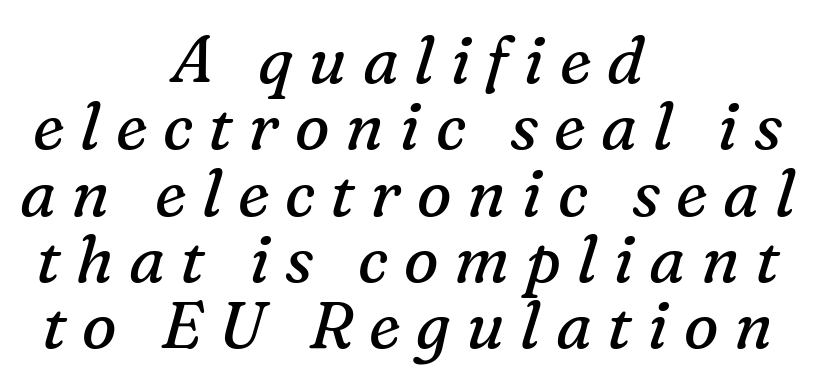
{"serif": "yes", "italic": "yes", "lean": "right", "slant_degrees": 16, "bold": "no", "weight": "regular", "width": "normal", "stroke_contrast": "medium", "x_height": "medium", "monospaced": "no", "underline": "no", "align": "center", "line_spacing": "tight", "line_spacing_ratio": 1.02, "letter_spacing": "wide", "letter_spacing_em": 0.24, "glyph_px": 65}
